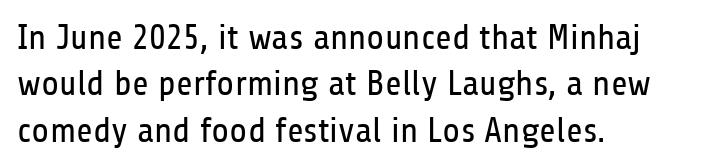
Q: Is the text bold? A: No.
Q: Is the text italic (slanted)? A: No, it is upright.
Q: Is the typeface a serif or a sans-serif typeface? A: Sans-serif.
Q: Is the text underlined? A: No.
Q: How is the paragraph aligned? A: Left-aligned.
Q: Is the spacing between letters normal or unusually wide? A: Normal.
Q: Is the spacing between lines tight, normal or loose? A: Normal.
Q: Width (condensed, normal, or wide)? A: Condensed.
Q: Stroke contrast? A: Low.
Q: x-height? A: Medium.
Q: Monospaced? A: No.
